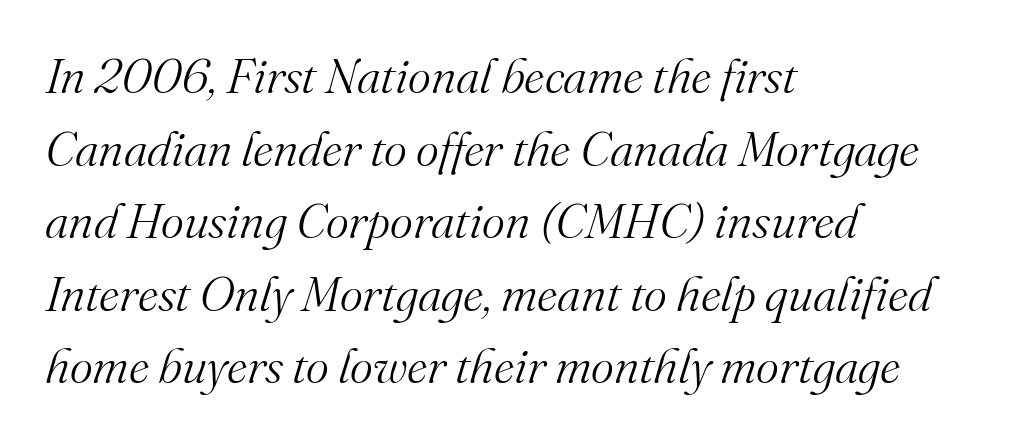
Compared with typical paragraphs, the rows here are spaced about the same. Each row of text sits above clean, open space. Alignment: flush left. Spacing between characters is what you'd get straight out of the box.
